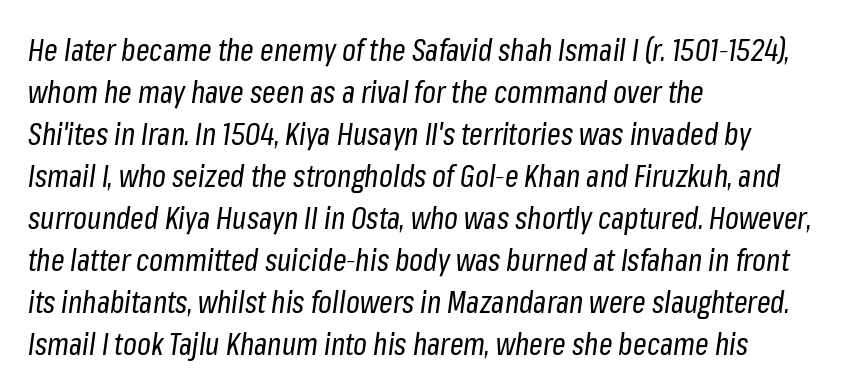
{"italic": "yes", "lean": "right", "slant_degrees": 8, "bold": "no", "weight": "regular", "width": "condensed", "stroke_contrast": "low", "x_height": "medium", "monospaced": "no", "underline": "no", "align": "left", "line_spacing": "normal", "line_spacing_ratio": 1.4, "letter_spacing": "normal", "letter_spacing_em": 0.0, "glyph_px": 30}
